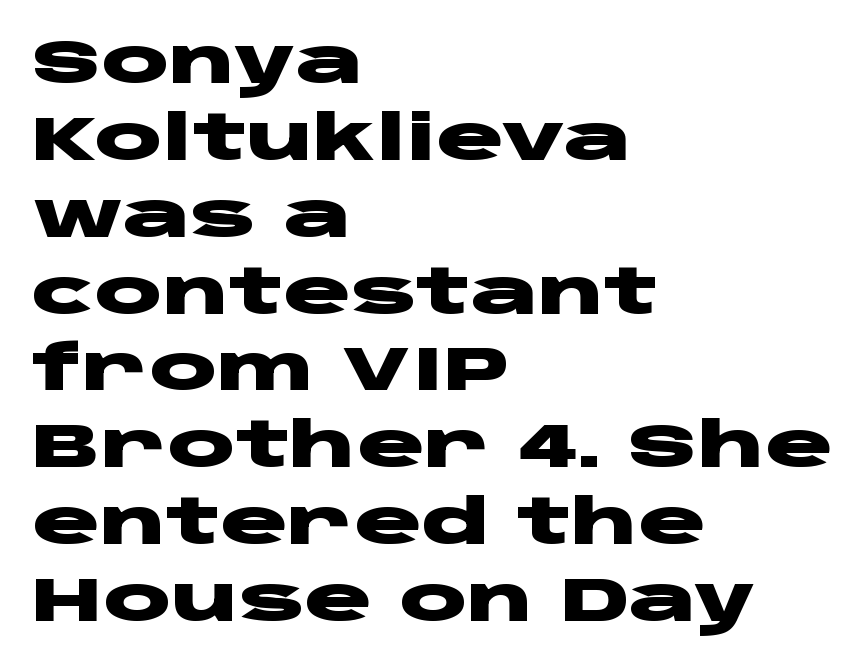
{"serif": "no", "italic": "no", "bold": "yes", "weight": "heavy", "width": "wide", "stroke_contrast": "low", "x_height": "large", "monospaced": "no", "underline": "no", "align": "left", "line_spacing_ratio": 1.22, "letter_spacing": "normal", "letter_spacing_em": 0.0, "glyph_px": 63}
